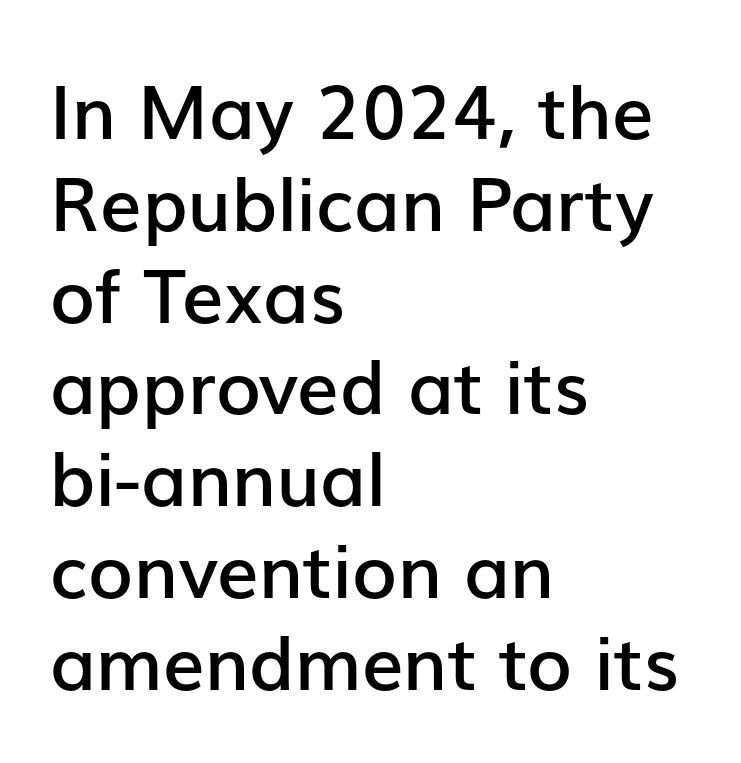
The image shows 74 px semibold sans-serif type, upright; set left-aligned, line spacing 1.24x, normal letter spacing, not underlined; low stroke contrast and a medium x-height.
